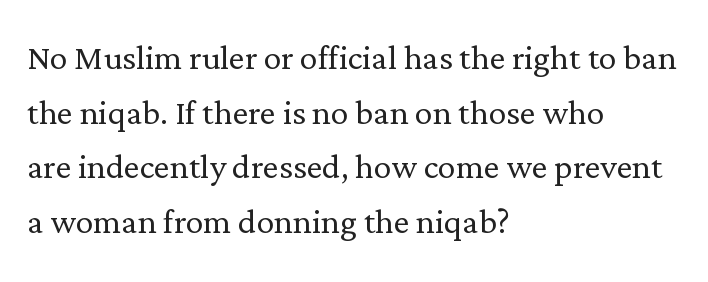
{"serif": "yes", "italic": "no", "bold": "no", "weight": "light", "width": "normal", "stroke_contrast": "low", "x_height": "medium", "monospaced": "no", "underline": "no", "align": "left", "line_spacing_ratio": 1.24, "letter_spacing": "normal", "letter_spacing_em": 0.0, "glyph_px": 44}
